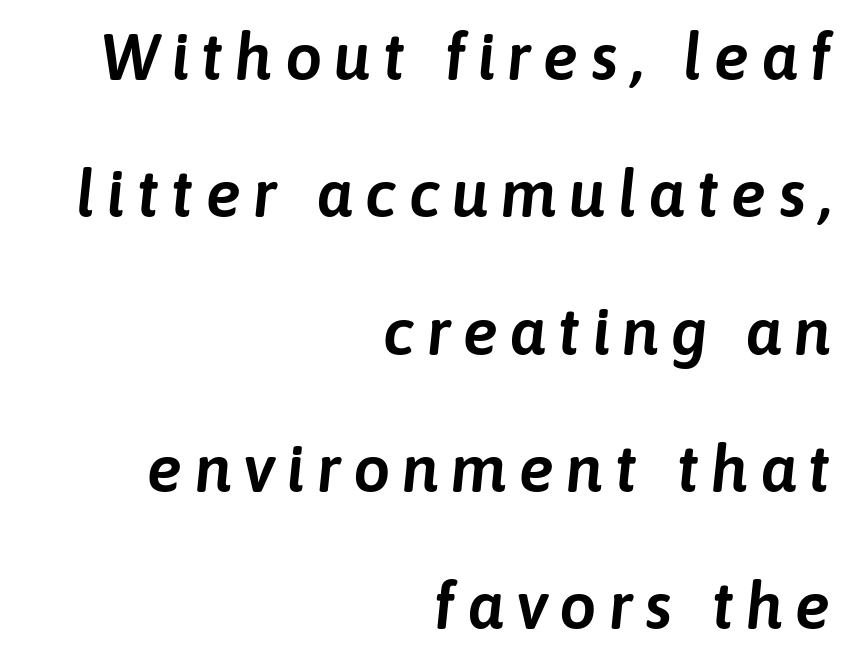
Q: Is the text italic (slanted)? A: Yes, it leans right by about 6 degrees.
Q: Is the text underlined? A: No.
Q: How is the paragraph aligned? A: Right-aligned.
Q: Is the spacing between lines tight, normal or loose? A: Loose.
Q: Width (condensed, normal, or wide)? A: Normal.
Q: Stroke contrast? A: Low.
Q: x-height? A: Medium.
Q: Monospaced? A: No.
